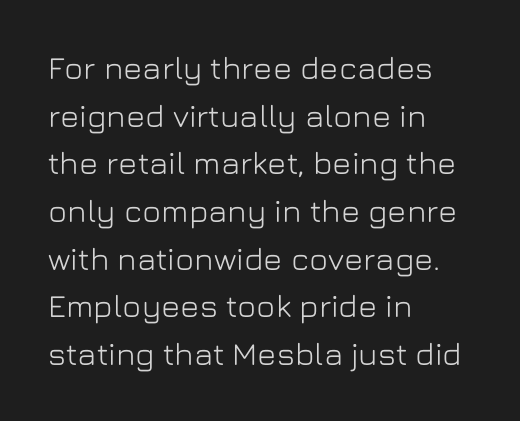
Q: Is the text italic (slanted)? A: No, it is upright.
Q: Is the typeface a serif or a sans-serif typeface? A: Sans-serif.
Q: Is the text underlined? A: No.
Q: How is the paragraph aligned? A: Left-aligned.
Q: Is the spacing between letters normal or unusually wide? A: Normal.
Q: Is the spacing between lines tight, normal or loose? A: Normal.
Q: Width (condensed, normal, or wide)? A: Normal.
Q: Stroke contrast? A: Low.
Q: x-height? A: Medium.
Q: Monospaced? A: No.
